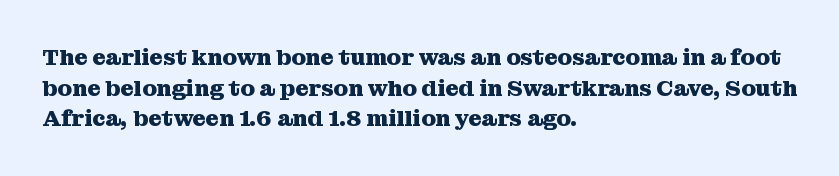
The image shows 23 px bold type, upright; set left-aligned, normal line spacing (1.33x), normal letter spacing, not underlined.
